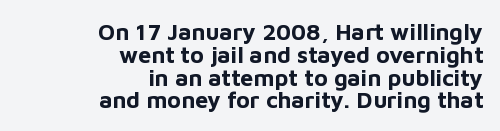
The image shows 23 px bold type, upright; set right-aligned, tight line spacing (0.99x), normal letter spacing, not underlined.
